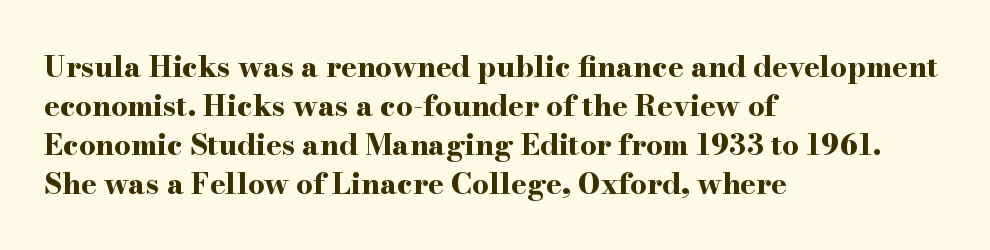
{"serif": "yes", "italic": "no", "bold": "yes", "weight": "bold", "width": "wide", "stroke_contrast": "high", "x_height": "small", "monospaced": "no", "underline": "no", "align": "left", "line_spacing": "normal", "line_spacing_ratio": 1.34, "letter_spacing": "normal", "letter_spacing_em": 0.0, "glyph_px": 29}
